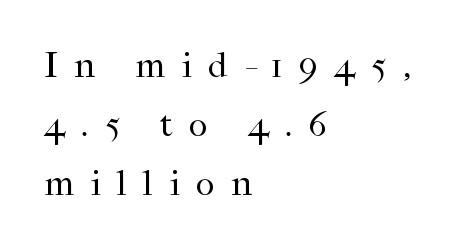
The image shows 36 px regular-weight serif type, upright; set left-aligned, normal line spacing (1.64x), unusually wide letter spacing (+0.45 em), not underlined; high stroke contrast and a medium x-height.
